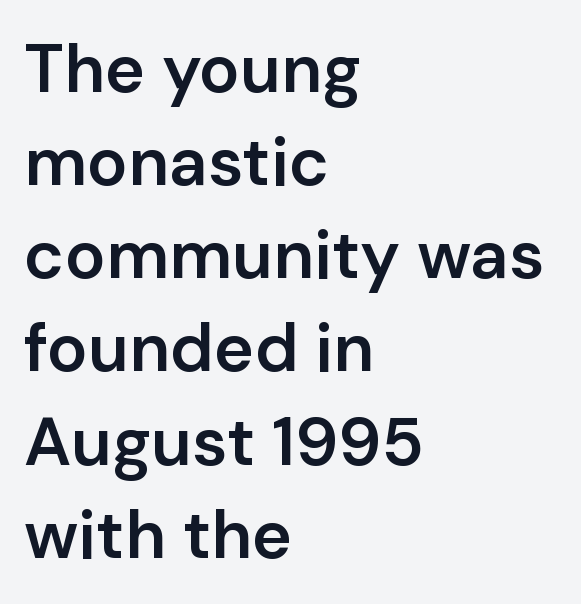
Q: Is the text bold? A: Semi-bold.
Q: Is the text italic (slanted)? A: No, it is upright.
Q: Is the typeface a serif or a sans-serif typeface? A: Sans-serif.
Q: Is the text underlined? A: No.
Q: How is the paragraph aligned? A: Left-aligned.
Q: Is the spacing between letters normal or unusually wide? A: Normal.
Q: Is the spacing between lines tight, normal or loose? A: Normal.
Q: Width (condensed, normal, or wide)? A: Normal.
Q: Stroke contrast? A: Low.
Q: x-height? A: Medium.
Q: Monospaced? A: No.
